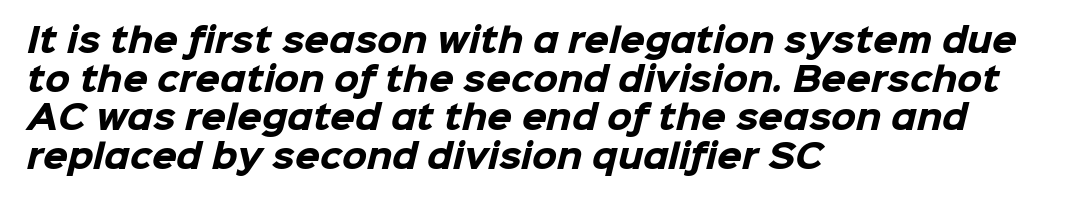
{"serif": "no", "bold": "yes", "weight": "heavy", "width": "normal", "stroke_contrast": "low", "x_height": "medium", "monospaced": "no", "underline": "no", "align": "left", "line_spacing_ratio": 1.21, "letter_spacing": "normal", "letter_spacing_em": 0.0, "glyph_px": 32}
